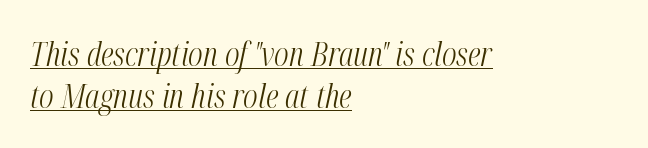
The image shows 33 px light, condensed type, italic (leaning right); set left-aligned, normal line spacing (1.27x), normal letter spacing, underlined; medium stroke contrast and a medium x-height.
